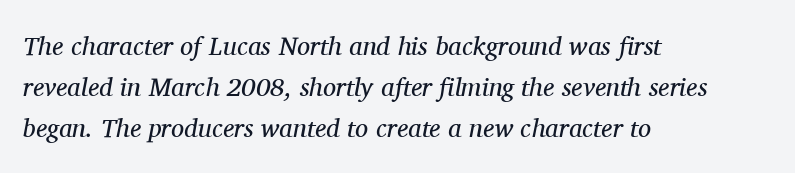
The image shows 26 px text type, italic (leaning right); set left-aligned, normal line spacing (1.58x), normal letter spacing, not underlined.
